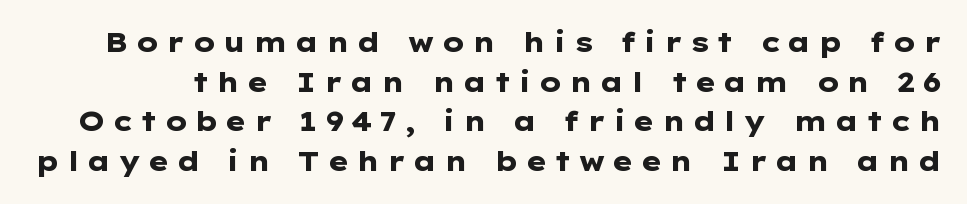
The image shows 27 px bold type, upright; set normal line spacing (1.47x), unusually wide letter spacing (+0.25 em), not underlined.
